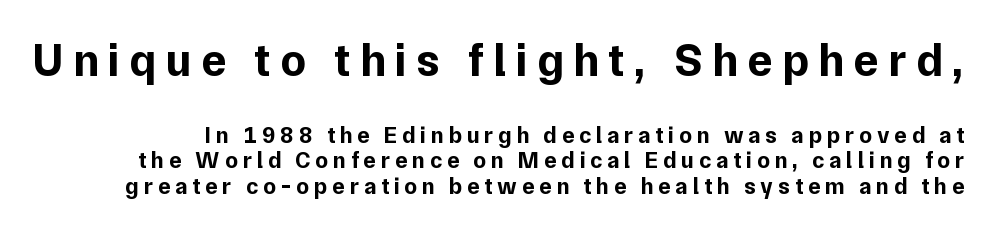
Q: Is the text bold? A: Yes.
Q: Is the text italic (slanted)? A: No, it is upright.
Q: Is the typeface a serif or a sans-serif typeface? A: Sans-serif.
Q: Is the text underlined? A: No.
Q: Is the spacing between letters normal or unusually wide? A: Unusually wide.
Q: Is the spacing between lines tight, normal or loose? A: Tight.
Q: Which block of text is set in a larger size, the first (top) or the second (bottom)? A: The first (top) one.
Q: Width (condensed, normal, or wide)? A: Normal.
Q: Stroke contrast? A: Low.
Q: x-height? A: Medium.
Q: Monospaced? A: No.
